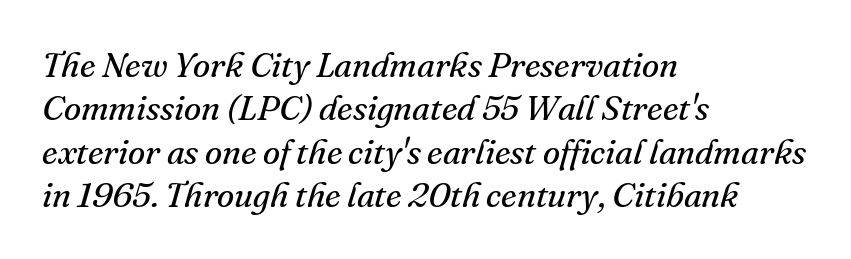
The image shows 35 px regular-weight serif type, italic (leaning right); set left-aligned, line spacing 1.24x, normal letter spacing, not underlined; medium stroke contrast and a small x-height.
